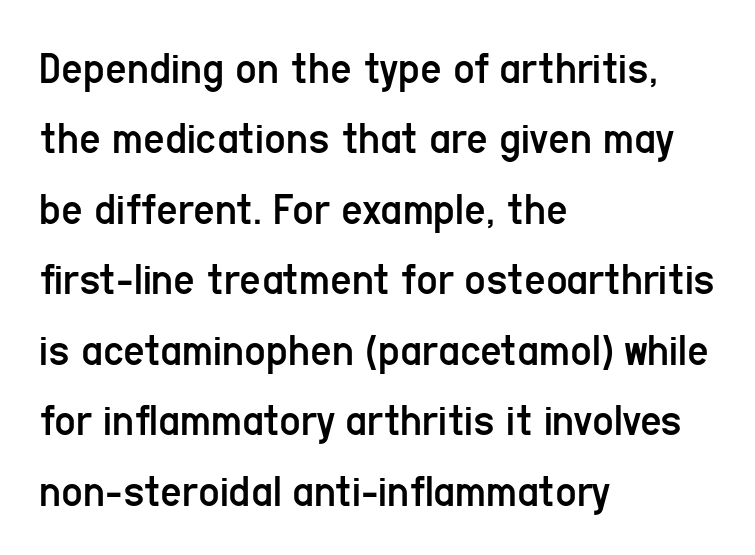
Q: Is the text bold? A: No.
Q: Is the text italic (slanted)? A: No, it is upright.
Q: Is the typeface a serif or a sans-serif typeface? A: Sans-serif.
Q: Is the text underlined? A: No.
Q: How is the paragraph aligned? A: Left-aligned.
Q: Is the spacing between letters normal or unusually wide? A: Normal.
Q: Is the spacing between lines tight, normal or loose? A: Normal.
Q: Width (condensed, normal, or wide)? A: Condensed.
Q: Stroke contrast? A: Low.
Q: x-height? A: Medium.
Q: Monospaced? A: No.
